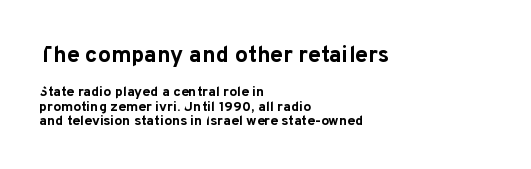
In CSS terms this would be text-align: left. The designer dialed line spacing down below the default. Look at the stroke-to-counter ratio: heavy, a bold. Just letters on the line, the space beneath them empty.
